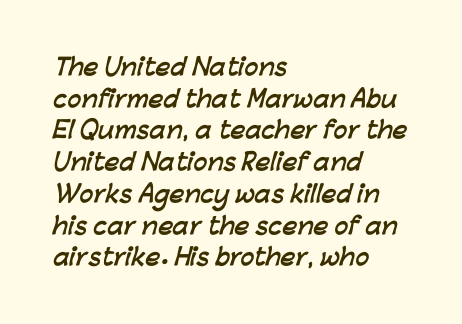
{"bold": "yes", "underline": "no", "align": "left", "line_spacing": "normal", "line_spacing_ratio": 1.38, "letter_spacing": "normal", "letter_spacing_em": 0.0, "glyph_px": 23}
